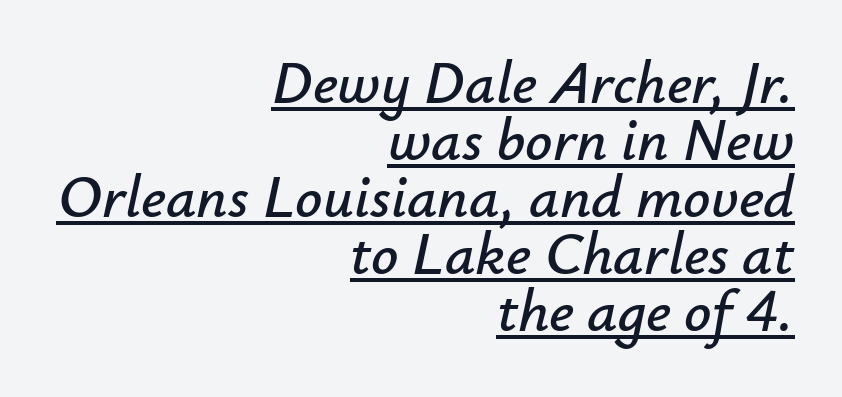
In terms of letterspacing, this is plain default setting. In CSS terms this would be text-align: right. Students, observe: this is what under-led, compact text looks like. The typesetter has applied underlining to the passage shown. Tall strokes in this sample are angled rather than plumb. Varying glyph widths throughout — classic text-font behaviour.
